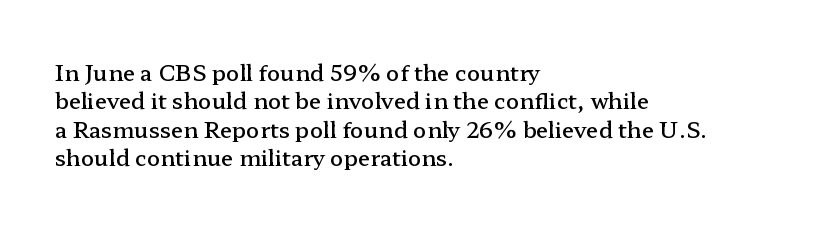
Tall strokes in this sample are plumb rather than angled. Caption: multi-line text, flush left, ragged right. Underline: absent. No extra tracking has been applied to these lines. The passage shown stacks its lines at a standard gap.
